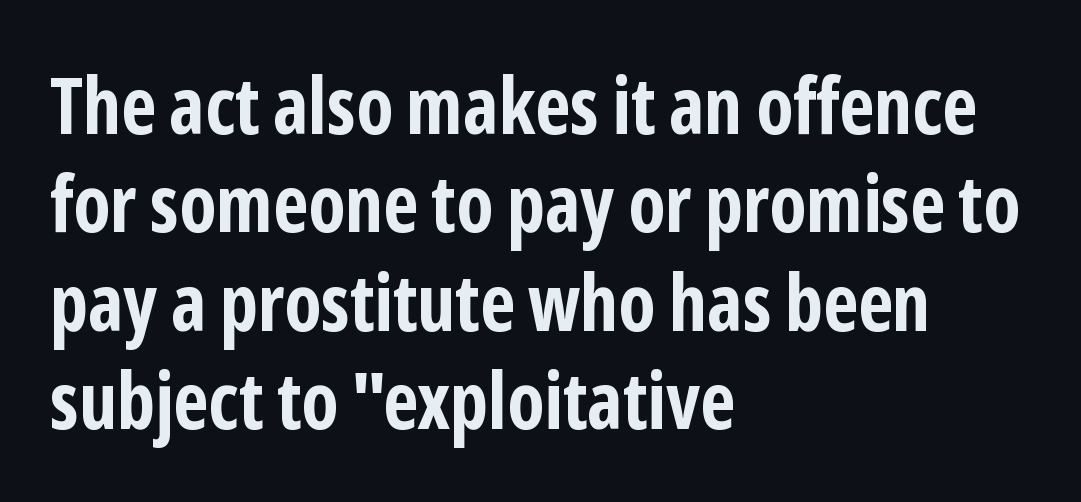
Q: Is the text bold? A: Yes.
Q: Is the text italic (slanted)? A: No, it is upright.
Q: Is the typeface a serif or a sans-serif typeface? A: Sans-serif.
Q: Is the text underlined? A: No.
Q: How is the paragraph aligned? A: Left-aligned.
Q: Is the spacing between letters normal or unusually wide? A: Normal.
Q: Is the spacing between lines tight, normal or loose? A: Normal.
Q: Width (condensed, normal, or wide)? A: Condensed.
Q: Stroke contrast? A: Low.
Q: x-height? A: Medium.
Q: Monospaced? A: No.
